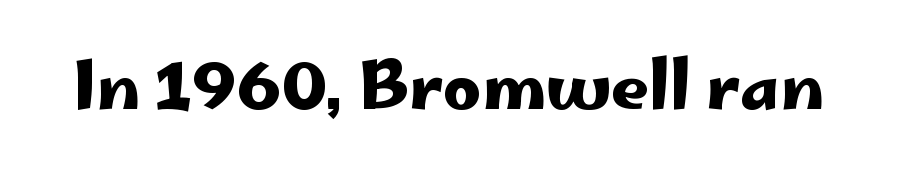
Q: Is the text italic (slanted)? A: No, it is upright.
Q: Is the typeface a serif or a sans-serif typeface? A: Sans-serif.
Q: Is the text underlined? A: No.
Q: Is the spacing between letters normal or unusually wide? A: Normal.
Q: Width (condensed, normal, or wide)? A: Wide.
Q: Stroke contrast? A: Low.
Q: x-height? A: Small.
Q: Monospaced? A: No.
